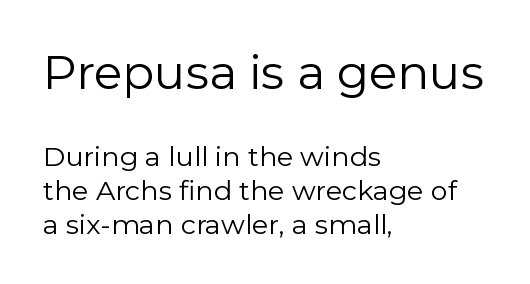
The image shows 47 px regular-weight sans-serif type, upright; set left-aligned, normal line spacing (1.25x), normal letter spacing, not underlined; the first (top) block is 1.74x larger; low stroke contrast and a medium x-height.
